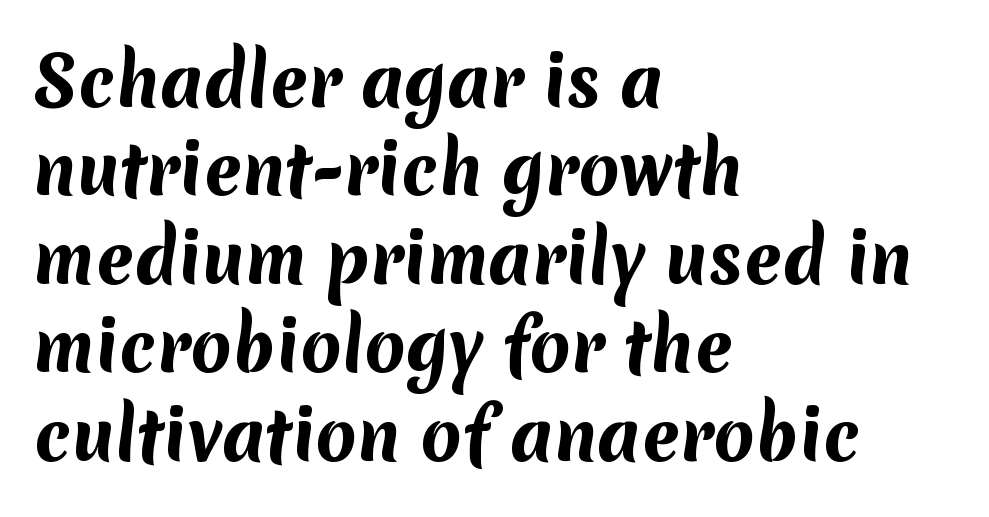
{"serif": "no", "bold": "yes", "weight": "bold", "width": "normal", "stroke_contrast": "medium", "x_height": "medium", "monospaced": "no", "underline": "no", "align": "left", "line_spacing": "normal", "line_spacing_ratio": 1.32, "letter_spacing": "normal", "letter_spacing_em": 0.0, "glyph_px": 67}
